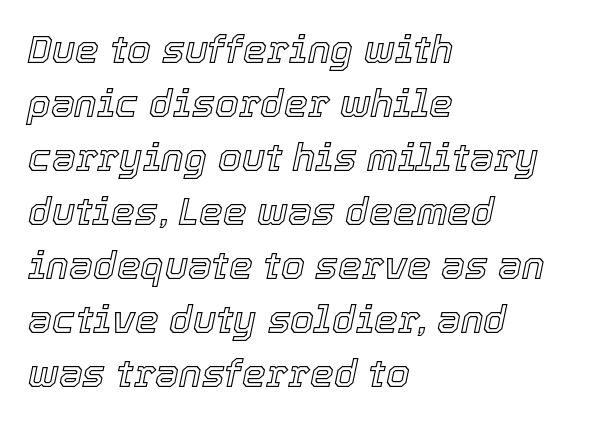
Interline gaps are of average width in this sample. Here the designer chose a conventional face with non-uniform glyph widths. The type is set solid horizontally, with unmodified tracking. Characters are canted at an angle relative to the baseline's perpendicular. The space directly below the letters is spotless. Typeset ragged right — the left edge is the straight one.
